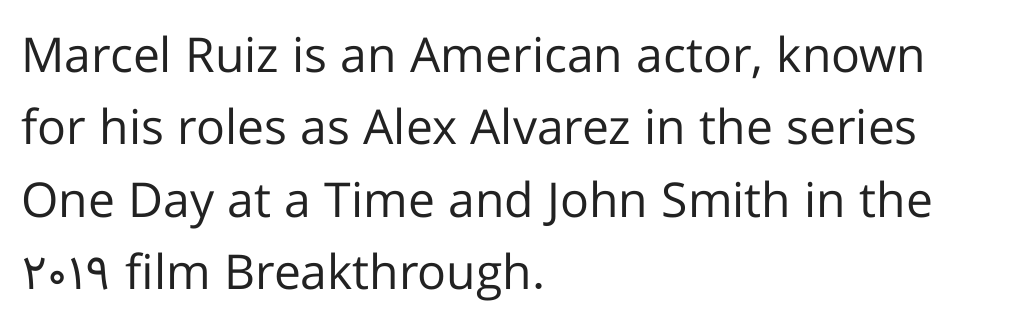
Q: Is the text bold? A: No.
Q: Is the text italic (slanted)? A: No, it is upright.
Q: Is the typeface a serif or a sans-serif typeface? A: Sans-serif.
Q: Is the text underlined? A: No.
Q: How is the paragraph aligned? A: Left-aligned.
Q: Is the spacing between letters normal or unusually wide? A: Normal.
Q: Is the spacing between lines tight, normal or loose? A: Normal.
Q: Width (condensed, normal, or wide)? A: Normal.
Q: Stroke contrast? A: Low.
Q: x-height? A: Medium.
Q: Monospaced? A: No.
